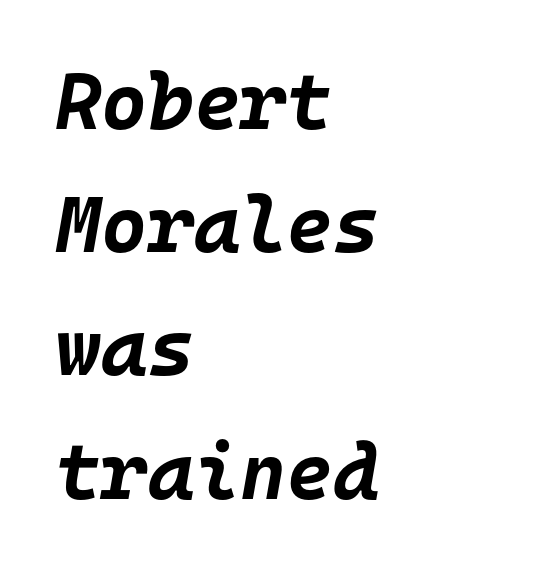
Spacing verdict: monospaced, one width for all characters. Thick stems and heavy bowls — unmistakably bold. These lines keep a tight, regular rhythm from letter to letter. Is there much room between lines? A standard amount, neither cramped nor airy.
